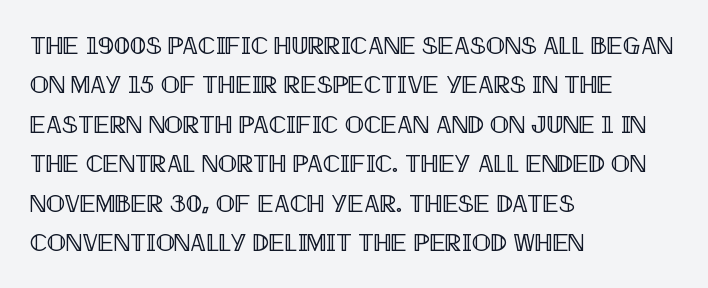
{"italic": "no", "underline": "no", "align": "left", "line_spacing": "normal", "line_spacing_ratio": 1.58, "letter_spacing": "normal", "letter_spacing_em": 0.0, "glyph_px": 25}
